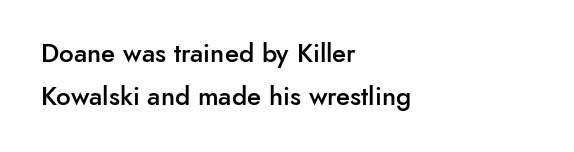
Q: Is the text bold? A: Semi-bold.
Q: Is the text italic (slanted)? A: No, it is upright.
Q: Is the text underlined? A: No.
Q: How is the paragraph aligned? A: Left-aligned.
Q: Is the spacing between letters normal or unusually wide? A: Normal.
Q: Is the spacing between lines tight, normal or loose? A: Normal.
